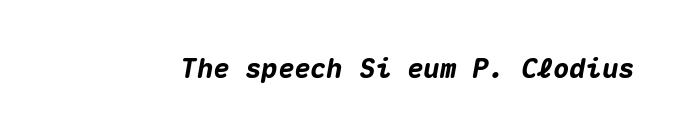
Q: Is the text bold? A: Yes.
Q: Is the text italic (slanted)? A: Yes, it leans right by about 10 degrees.
Q: Is the text underlined? A: No.
Q: Is the spacing between letters normal or unusually wide? A: Normal.
